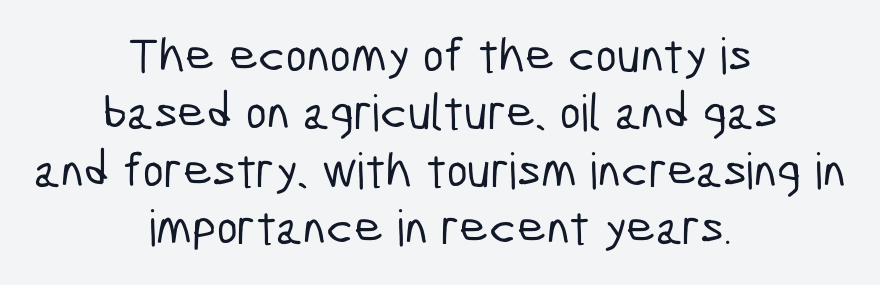
Successive baselines arrive quickly, one right under another. Note the varied advance widths — an 'i' is clearly narrower than an 'm'. Visually the block forms a symmetrical silhouette, jagged on both flanks. Serif or sans? Sans — the stroke terminals are bare. Each row of text sits above clean, open space.
